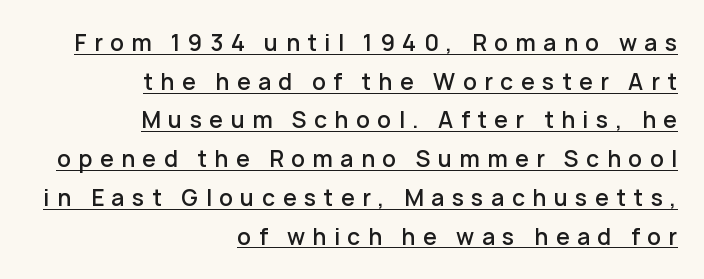
Q: Is the text bold? A: Semi-bold.
Q: Is the text italic (slanted)? A: No, it is upright.
Q: Is the text underlined? A: Yes.
Q: How is the paragraph aligned? A: Right-aligned.
Q: Is the spacing between letters normal or unusually wide? A: Unusually wide.
